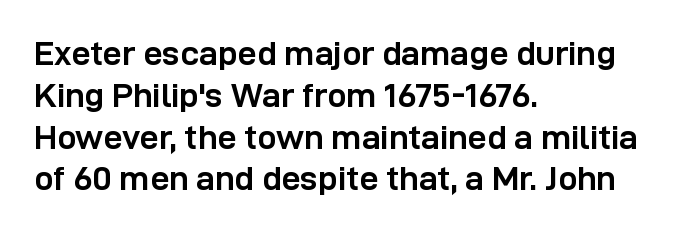
Q: Is the text bold? A: Yes.
Q: Is the text italic (slanted)? A: No, it is upright.
Q: Is the typeface a serif or a sans-serif typeface? A: Sans-serif.
Q: Is the text underlined? A: No.
Q: How is the paragraph aligned? A: Left-aligned.
Q: Is the spacing between letters normal or unusually wide? A: Normal.
Q: Width (condensed, normal, or wide)? A: Normal.
Q: Stroke contrast? A: Low.
Q: x-height? A: Medium.
Q: Monospaced? A: No.
